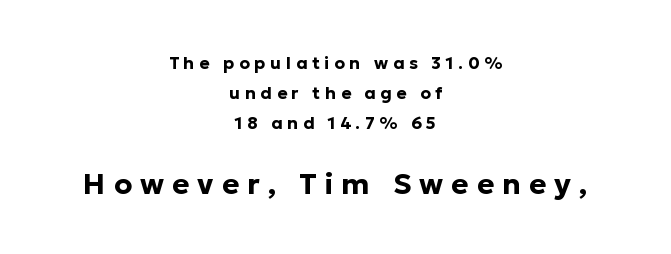
The image shows 29 px bold sans-serif type, upright; set centered, line spacing 1.76x, unusually wide letter spacing (+0.28 em), not underlined; the second (bottom) block is 1.71x larger; low stroke contrast and a medium x-height.
